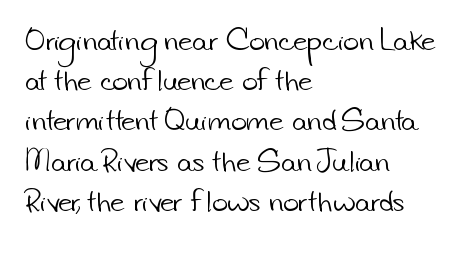
Q: Is the text bold? A: No.
Q: Is the text underlined? A: No.
Q: How is the paragraph aligned? A: Left-aligned.
Q: Is the spacing between letters normal or unusually wide? A: Normal.
Q: Is the spacing between lines tight, normal or loose? A: Normal.
